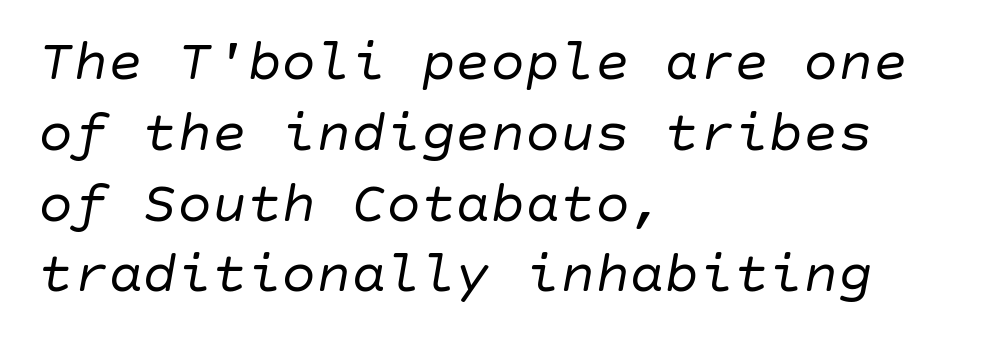
The image shows 58 px regular-weight type, italic (leaning right); set left-aligned, line spacing 1.22x, normal letter spacing, not underlined; low stroke contrast and a large x-height.
